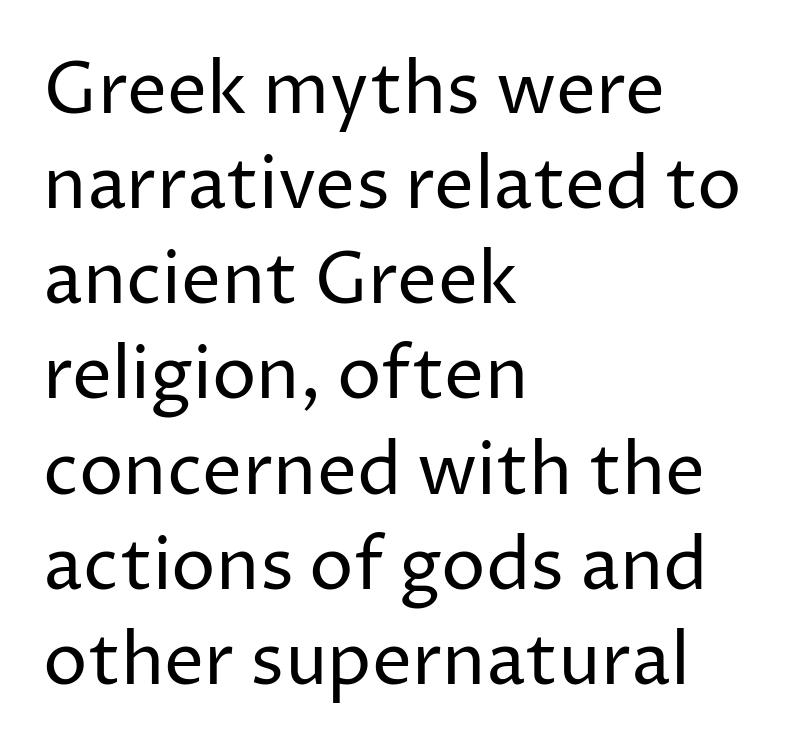
{"serif": "no", "italic": "no", "bold": "no", "weight": "regular", "width": "normal", "stroke_contrast": "low", "x_height": "medium", "monospaced": "no", "underline": "no", "align": "left", "line_spacing": "normal", "line_spacing_ratio": 1.34, "letter_spacing": "normal", "letter_spacing_em": 0.0, "glyph_px": 71}
